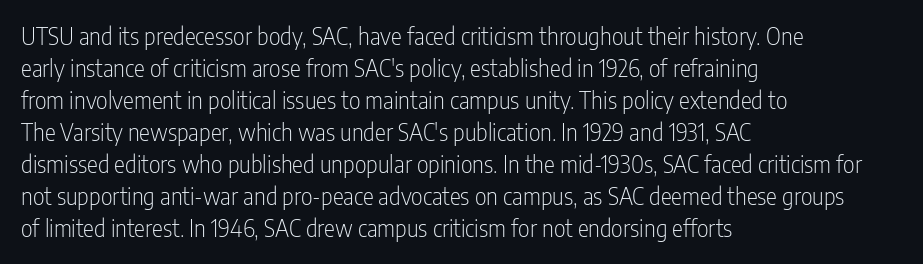
Caption: standard tracking, unaltered. Does the leading feel generous? No, just average. The lines are quadded left. Check the space under the baseline: it is left empty.
